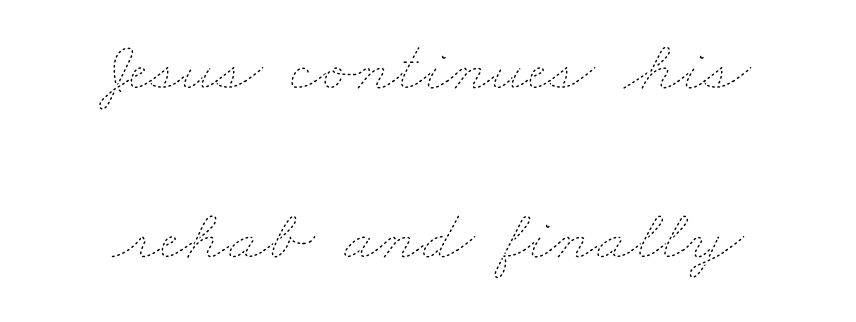
Summary of vertical rhythm: relaxed, with wide interline spacing. Letters have the restrained weight of plain body copy at most. Letters rest on an invisible, unmarked baseline. Varying glyph widths throughout — classic text-font behaviour.
